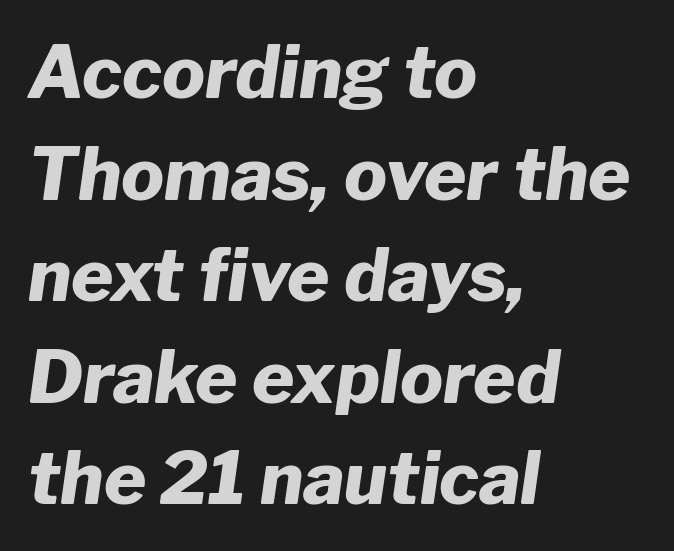
The image shows 72 px heavy type, italic (leaning right); set left-aligned, normal line spacing (1.41x), normal letter spacing, not underlined; low stroke contrast and a medium x-height.
